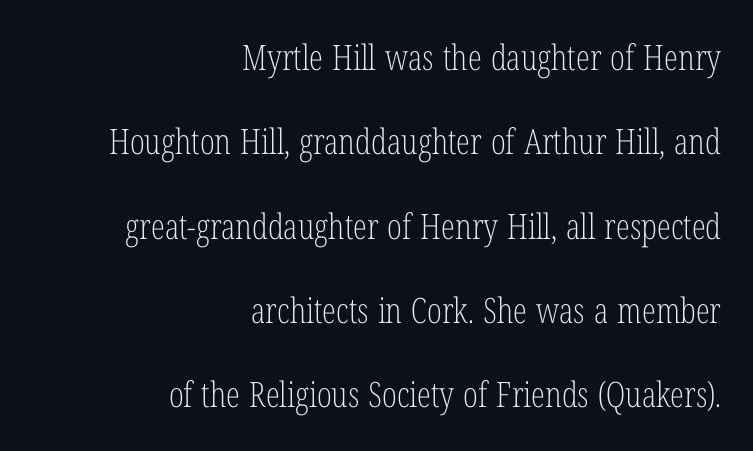
This sample has the flowing, uneven cadence of proportional lettering. The ragged edge is on the left, which tells us the setting is flush right. The axis of the letterforms is exactly vertical. The passage shown is not underscored anywhere. Summary of weight: not heavy and not bold.
